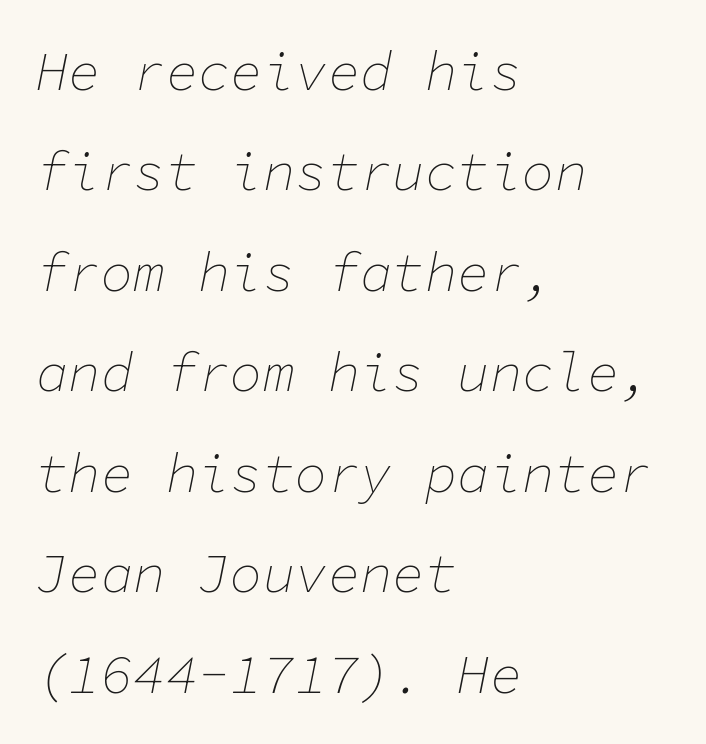
Q: Is the text bold? A: No.
Q: Is the text italic (slanted)? A: Yes, it leans right by about 11 degrees.
Q: Is the text underlined? A: No.
Q: How is the paragraph aligned? A: Left-aligned.
Q: Is the spacing between letters normal or unusually wide? A: Normal.
Q: Width (condensed, normal, or wide)? A: Normal.
Q: Stroke contrast? A: Low.
Q: x-height? A: Medium.
Q: Monospaced? A: Yes.
